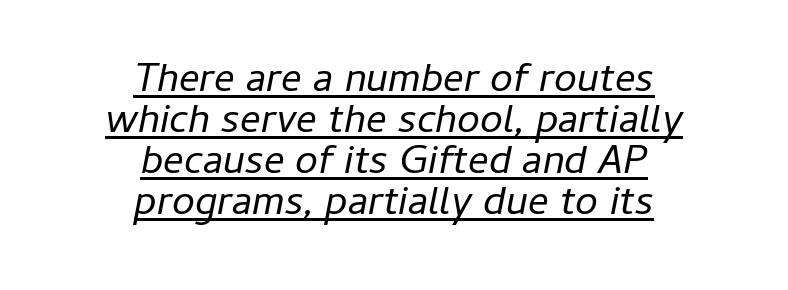
The image shows 41 px regular-weight type, italic (leaning right); set centered, tight line spacing (1.0x), normal letter spacing, underlined; low stroke contrast and a medium x-height.
